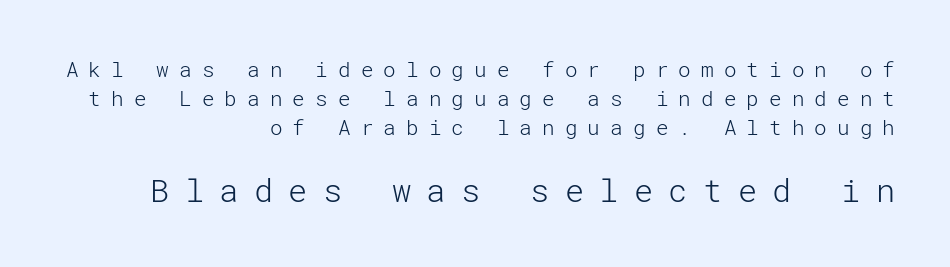
The face used here appears at its bigger size in the lower chunk. Each line ends at the same right margin while the left side varies. There is plenty of visible air inserted between adjacent glyphs. Posture: upright roman.
